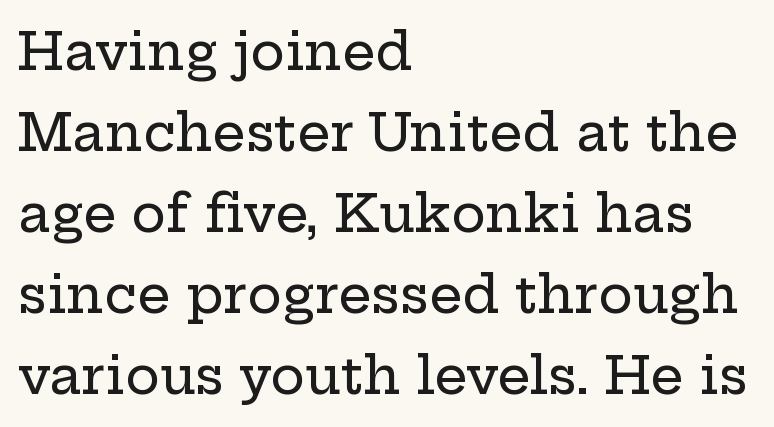
Q: Is the text italic (slanted)? A: No, it is upright.
Q: Is the typeface a serif or a sans-serif typeface? A: Serif.
Q: Is the text underlined? A: No.
Q: How is the paragraph aligned? A: Left-aligned.
Q: Is the spacing between letters normal or unusually wide? A: Normal.
Q: Is the spacing between lines tight, normal or loose? A: Normal.
Q: Width (condensed, normal, or wide)? A: Wide.
Q: Stroke contrast? A: Low.
Q: x-height? A: Medium.
Q: Monospaced? A: No.
